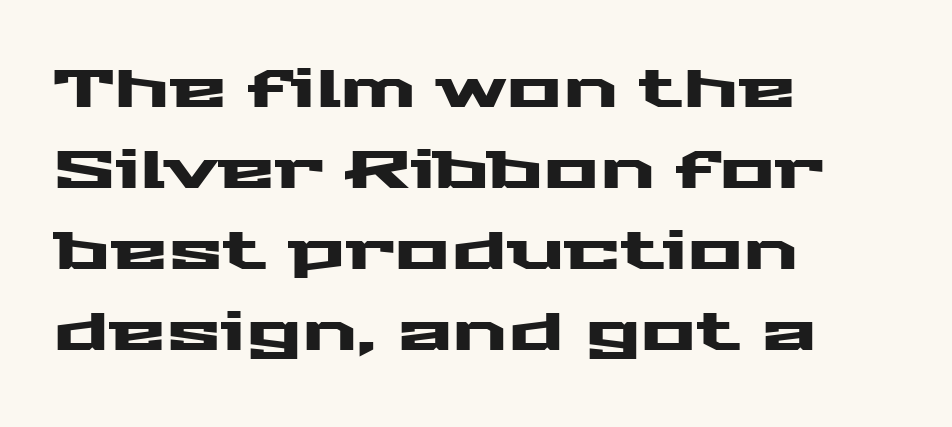
The gaps between neighbouring characters are ordinary and unremarkable. The typography opts for an upright posture over an oblique one. Has an underline been added? It has not. Spacing verdict: proportional, widths tailored to each character.
